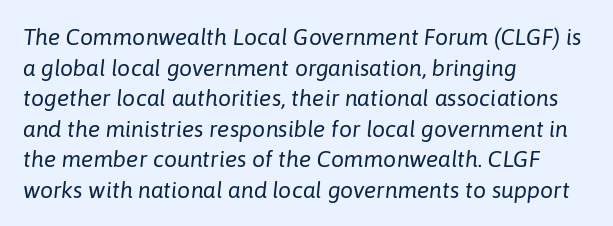
{"italic": "yes", "lean": "right", "slant_degrees": 6, "bold": "no", "underline": "no", "align": "left", "line_spacing": "normal", "line_spacing_ratio": 1.33, "letter_spacing": "normal", "letter_spacing_em": 0.0, "glyph_px": 23}
